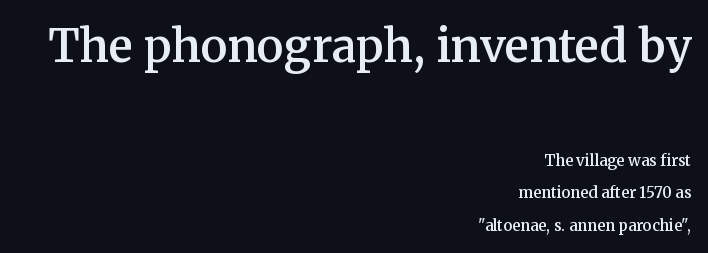
{"serif": "yes", "italic": "no", "bold": "semi", "weight": "semibold", "width": "normal", "stroke_contrast": "medium", "x_height": "medium", "monospaced": "no", "underline": "no", "align": "right", "line_spacing": "loose", "line_spacing_ratio": 2.17, "letter_spacing": "normal", "letter_spacing_em": 0.0, "larger_block": "first", "size_ratio": 3.0, "glyph_px": 45}
